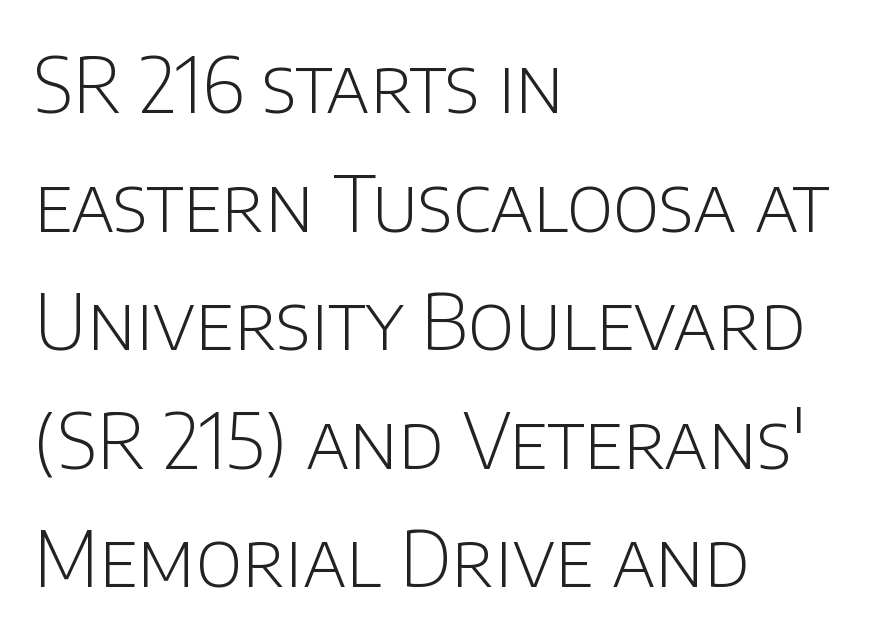
The image shows 76 px light sans-serif type, upright; set left-aligned, normal line spacing (1.56x), normal letter spacing, not underlined; low stroke contrast and a large x-height.
